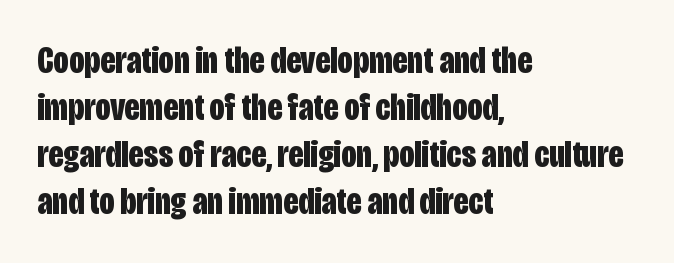
The image shows 38 px bold, condensed sans-serif type, upright; set left-aligned, line spacing 1.24x, normal letter spacing, not underlined; low stroke contrast and a large x-height.
